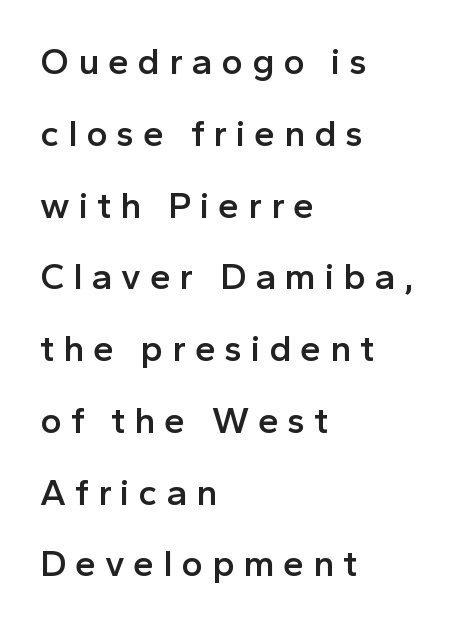
{"serif": "no", "italic": "no", "bold": "semi", "weight": "semibold", "width": "normal", "x_height": "medium", "monospaced": "no", "underline": "no", "align": "left", "line_spacing": "loose", "line_spacing_ratio": 1.94, "letter_spacing": "wide", "letter_spacing_em": 0.24, "glyph_px": 37}
